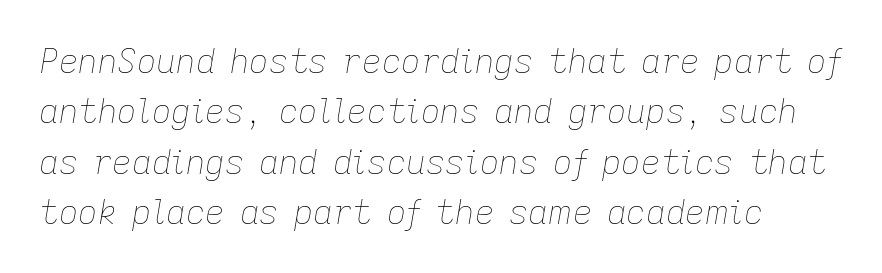
{"italic": "yes", "lean": "right", "slant_degrees": 9, "bold": "no", "weight": "thin", "width": "normal", "stroke_contrast": "low", "x_height": "medium", "monospaced": "no", "underline": "no", "line_spacing": "normal", "line_spacing_ratio": 1.48, "letter_spacing": "normal", "letter_spacing_em": 0.0, "glyph_px": 34}
